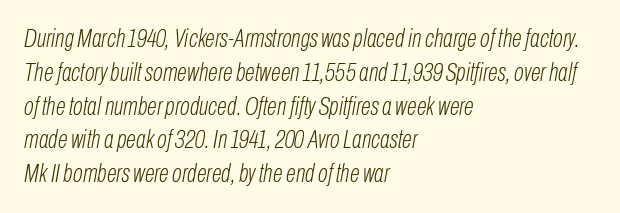
The image shows 26 px text type, italic (leaning right); set left-aligned, normal line spacing (1.3x), normal letter spacing, not underlined.
